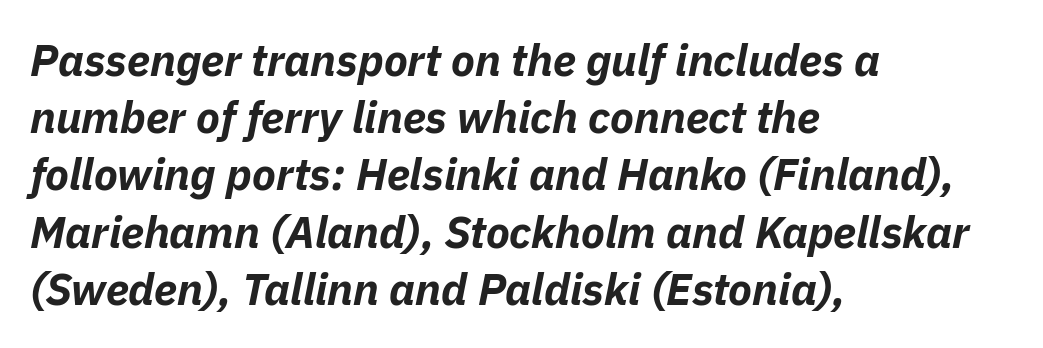
This rendering leaves character spacing at its baseline value. Does the leading feel generous? No, just average. Plain, unruled lines of type. Reading down the block, your eye returns to a fixed left position each line.
